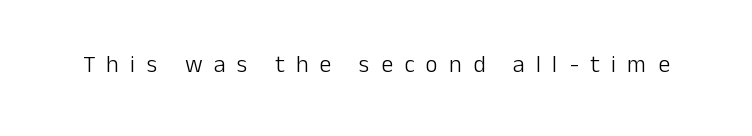
Q: Is the text bold? A: No.
Q: Is the text italic (slanted)? A: No, it is upright.
Q: Is the text underlined? A: No.
Q: Is the spacing between letters normal or unusually wide? A: Unusually wide.
